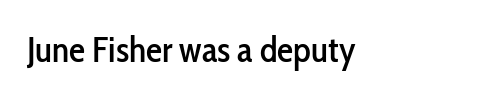
{"serif": "no", "italic": "no", "width": "condensed", "stroke_contrast": "low", "x_height": "medium", "monospaced": "no", "underline": "no", "letter_spacing": "normal", "letter_spacing_em": 0.0, "glyph_px": 36}
